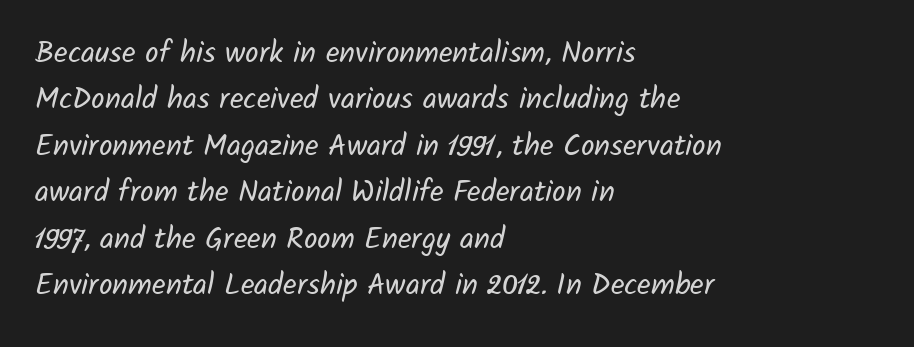
Spacing verdict: proportional, widths tailored to each character. These lines stack with their left ends in a neat column. Is the stroke heavy? The answer is a plain regular-or-lighter. Regarding serifs, this sample does without them.
